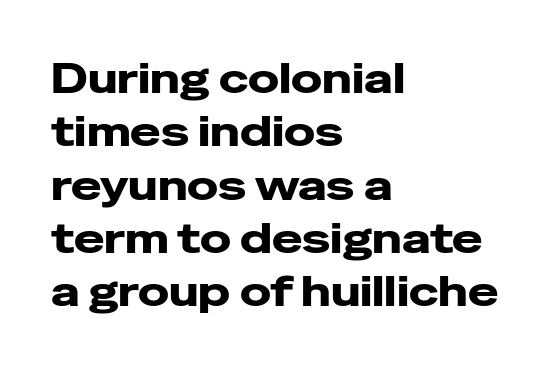
Q: Is the text bold? A: Yes.
Q: Is the text italic (slanted)? A: No, it is upright.
Q: Is the typeface a serif or a sans-serif typeface? A: Sans-serif.
Q: Is the text underlined? A: No.
Q: How is the paragraph aligned? A: Left-aligned.
Q: Is the spacing between letters normal or unusually wide? A: Normal.
Q: Is the spacing between lines tight, normal or loose? A: Normal.
Q: Width (condensed, normal, or wide)? A: Wide.
Q: Stroke contrast? A: Low.
Q: x-height? A: Medium.
Q: Monospaced? A: No.
